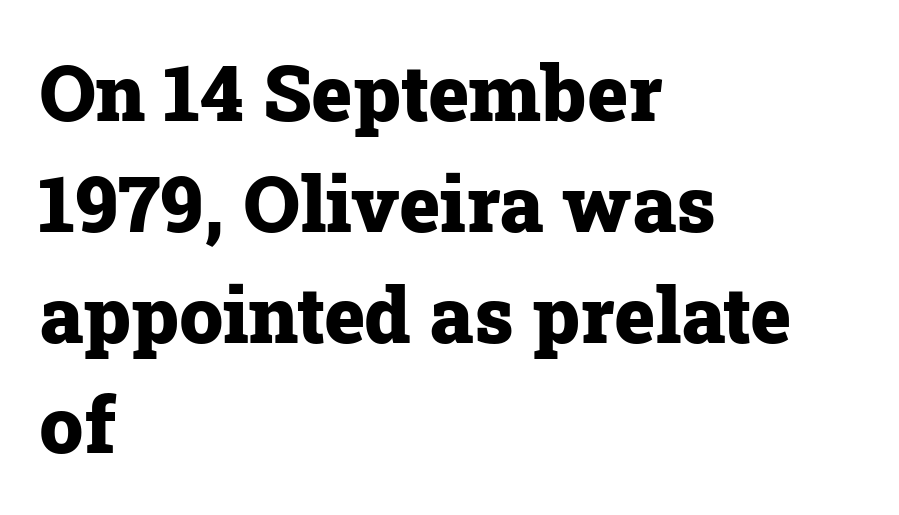
The image shows 78 px heavy serif type, upright; set left-aligned, normal line spacing (1.42x), normal letter spacing, not underlined; low stroke contrast and a medium x-height.
